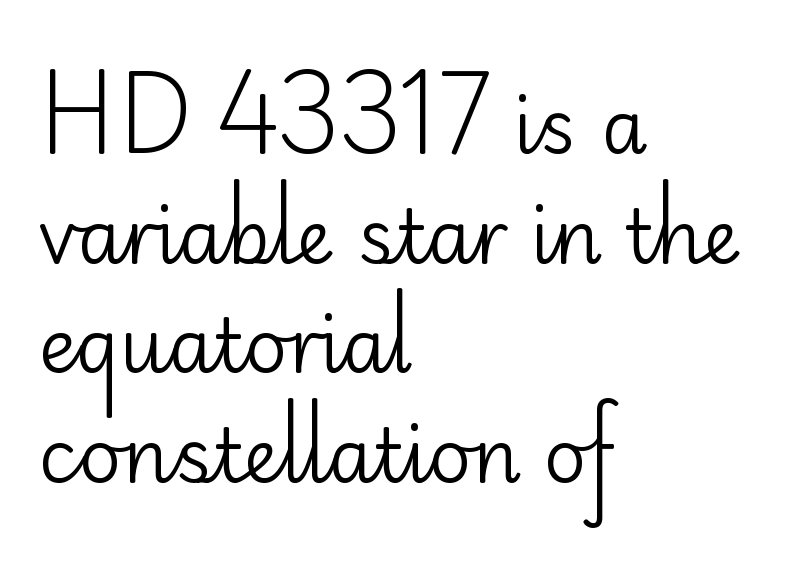
Typeset ragged right — the left edge is the straight one. Inter-character spacing is left at the font's built-in metrics. Looks like regular typesetting: each glyph gets only the width it needs. The font family rendered here belongs to the sans-serif group.
